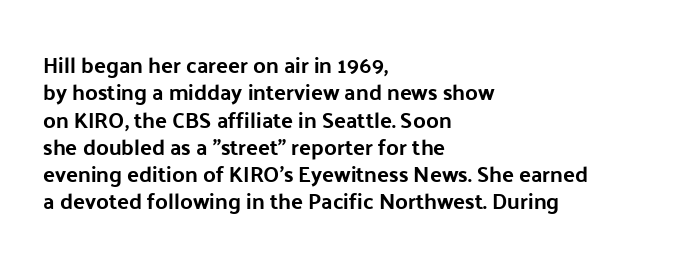
Chunky letters — that's bold for sure. Caption: standard tracking, unaltered. Descenders are the only things crossing below the line. Typeset ragged right — the left edge is the straight one. The letters stand upright; this is a roman face.
